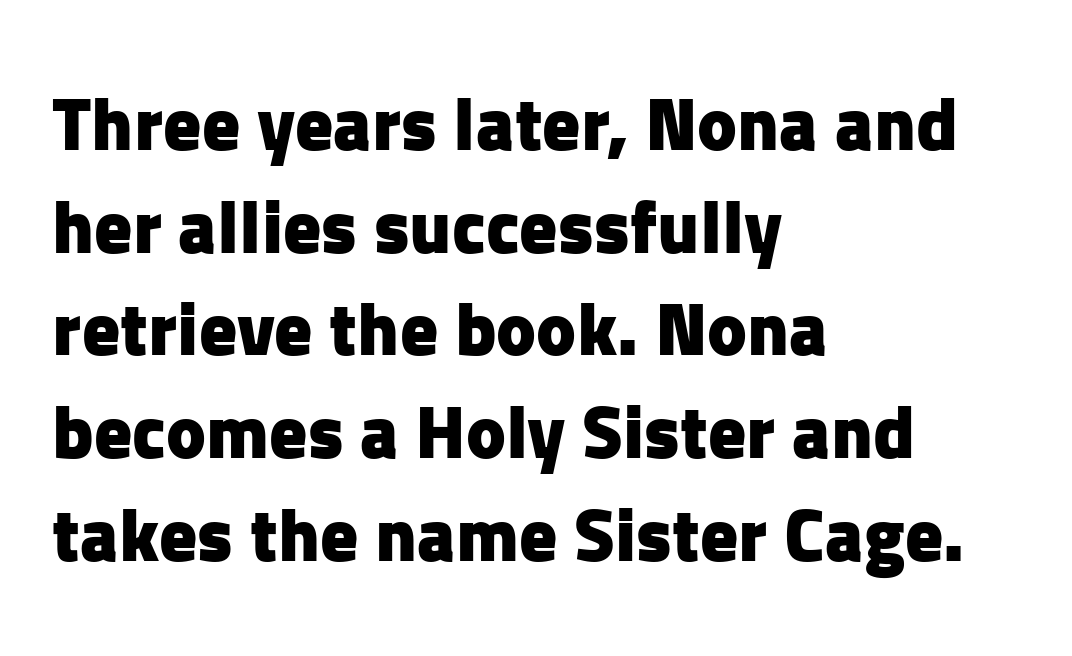
{"serif": "no", "italic": "no", "bold": "yes", "weight": "heavy", "width": "normal", "stroke_contrast": "low", "x_height": "medium", "monospaced": "no", "underline": "no", "align": "left", "line_spacing": "normal", "line_spacing_ratio": 1.37, "letter_spacing": "normal", "letter_spacing_em": 0.0, "glyph_px": 75}
